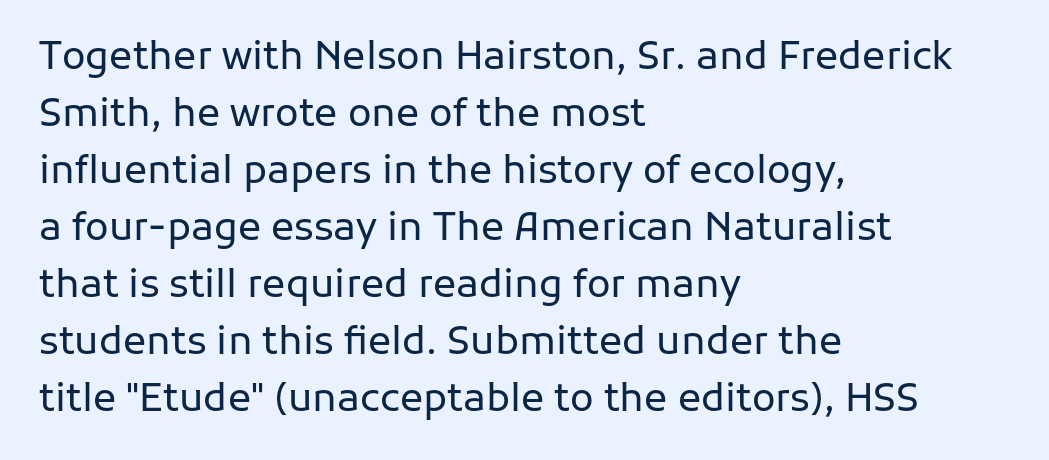
{"serif": "no", "italic": "no", "bold": "no", "weight": "regular", "width": "normal", "stroke_contrast": "low", "x_height": "medium", "monospaced": "no", "underline": "no", "align": "left", "line_spacing": "normal", "line_spacing_ratio": 1.46, "letter_spacing": "normal", "letter_spacing_em": 0.0, "glyph_px": 39}
